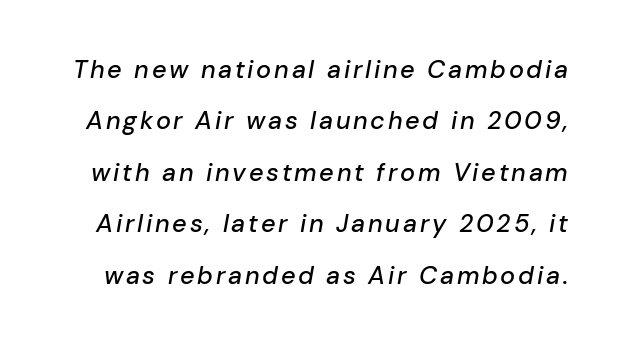
You can tell it's italic because the verticals aren't actually vertical. A great deal of white space separates one row of letters from the next. A clean baseline with only descenders dipping below it.
